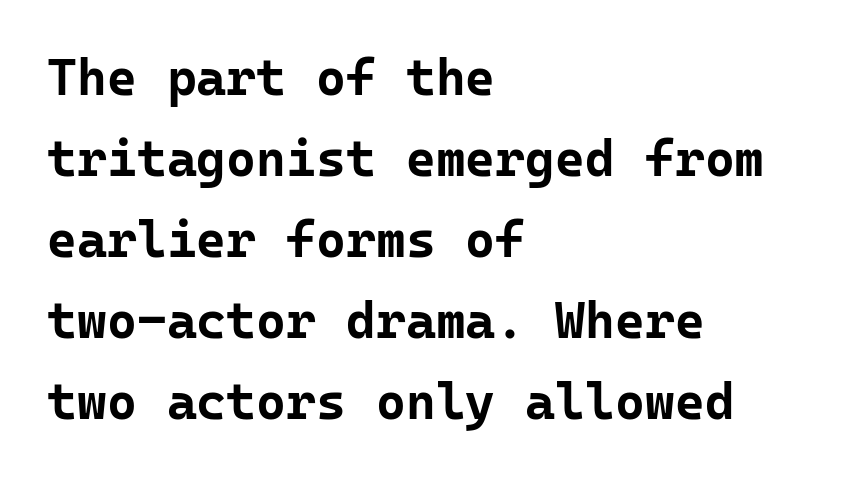
The vertical gap from one line to the next is medium. These lines carry a lot of weight — the face is fully bold. The text was rendered using a sans face with plain stroke endings. Italic? Not at all — the glyphs are vertical. The glyphs are unaccompanied by any horizontal stroke below them. Every character here occupies the same horizontal width, giving the sample a typewriter-like rhythm.
